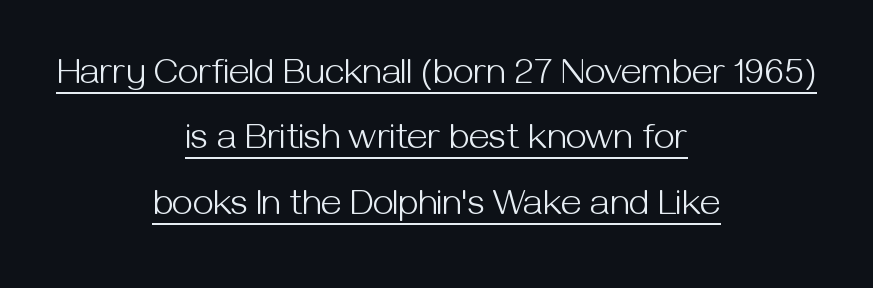
{"serif": "no", "italic": "no", "bold": "no", "weight": "light", "width": "normal", "stroke_contrast": "medium", "x_height": "medium", "monospaced": "no", "underline": "yes", "align": "center", "line_spacing_ratio": 1.77, "letter_spacing": "normal", "letter_spacing_em": 0.0, "glyph_px": 37}
